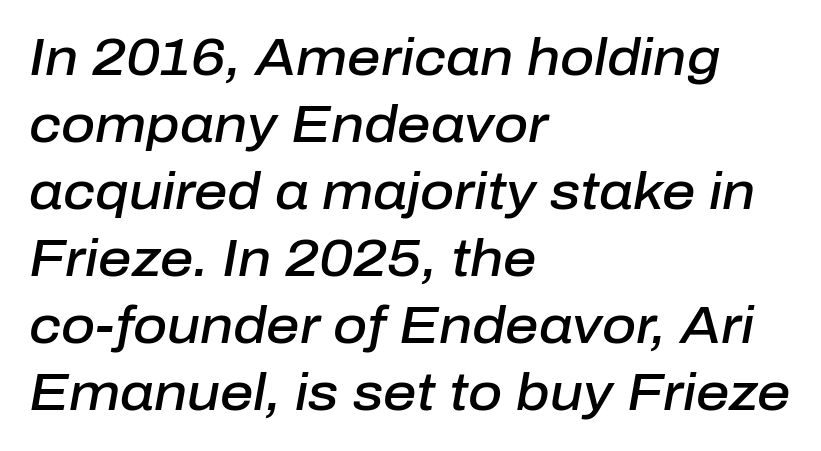
Q: Is the text bold? A: Semi-bold.
Q: Is the text italic (slanted)? A: Yes, it leans right by about 10 degrees.
Q: Is the text underlined? A: No.
Q: How is the paragraph aligned? A: Left-aligned.
Q: Is the spacing between letters normal or unusually wide? A: Normal.
Q: Is the spacing between lines tight, normal or loose? A: Normal.
Q: Width (condensed, normal, or wide)? A: Normal.
Q: Stroke contrast? A: Low.
Q: x-height? A: Medium.
Q: Monospaced? A: No.
